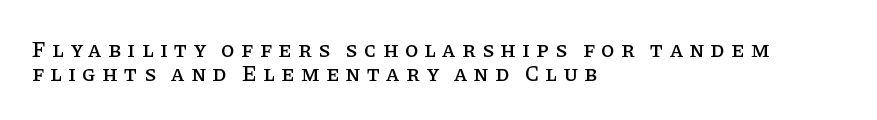
{"italic": "no", "underline": "no", "align": "left", "line_spacing": "tight", "line_spacing_ratio": 1.08, "letter_spacing": "wide", "letter_spacing_em": 0.28, "glyph_px": 22}
